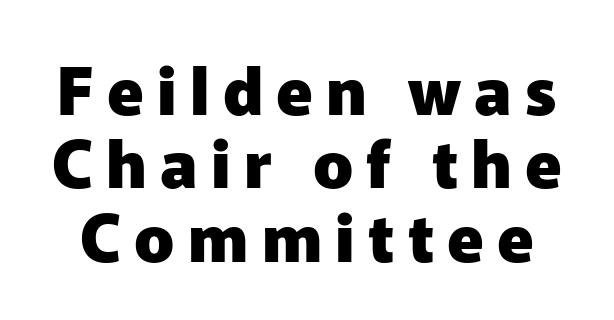
The image shows 66 px heavy sans-serif type, upright; set tight line spacing (1.11x), unusually wide letter spacing (+0.2 em), not underlined; low stroke contrast and a medium x-height.
